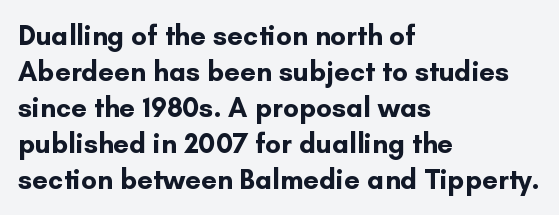
The lines are quadded left. Does the lettering tilt? It doesn't — this is upright. A typesetter would call this leading conventional body-copy spacing. This sample has the flowing, uneven cadence of proportional lettering.
